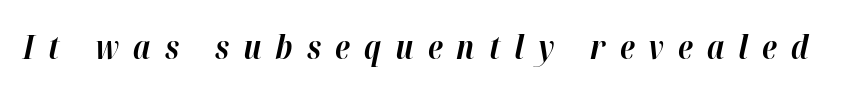
Q: Is the text bold? A: Yes.
Q: Is the text italic (slanted)? A: Yes, it leans right by about 12 degrees.
Q: Is the text underlined? A: No.
Q: Is the spacing between letters normal or unusually wide? A: Unusually wide.
Q: Width (condensed, normal, or wide)? A: Normal.
Q: Stroke contrast? A: High.
Q: x-height? A: Medium.
Q: Monospaced? A: No.
